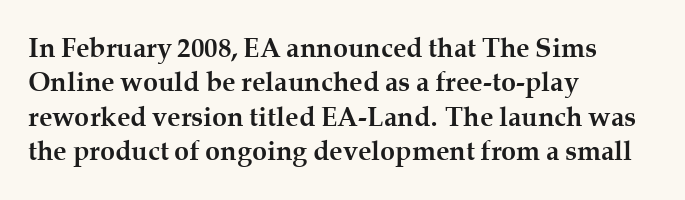
{"italic": "no", "bold": "yes", "underline": "no", "align": "left", "line_spacing": "normal", "line_spacing_ratio": 1.27, "letter_spacing": "normal", "letter_spacing_em": 0.0, "glyph_px": 27}
